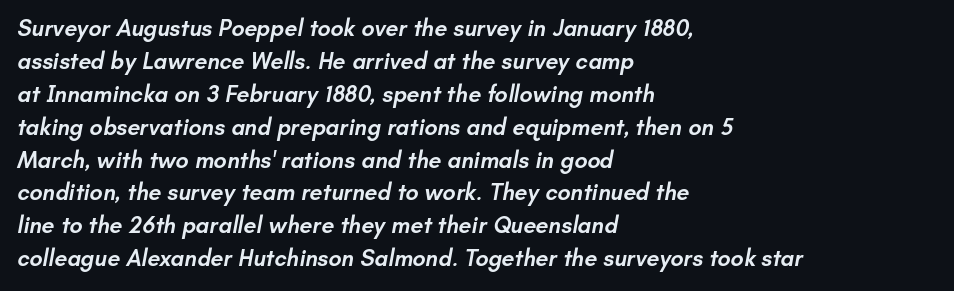
{"bold": "semi", "underline": "no", "align": "left", "line_spacing": "normal", "line_spacing_ratio": 1.43, "letter_spacing": "normal", "letter_spacing_em": 0.0, "glyph_px": 23}
